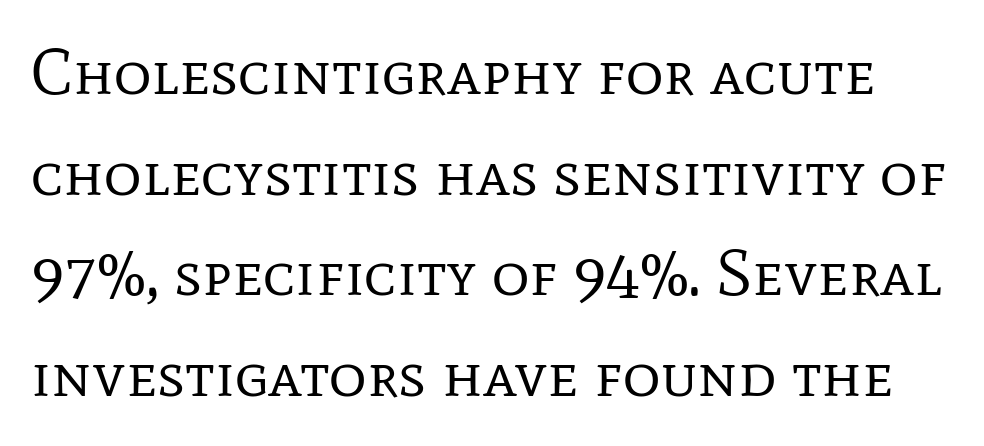
The image shows 65 px regular-weight serif type, upright; set normal line spacing (1.55x), normal letter spacing, not underlined; low stroke contrast and a medium x-height.
